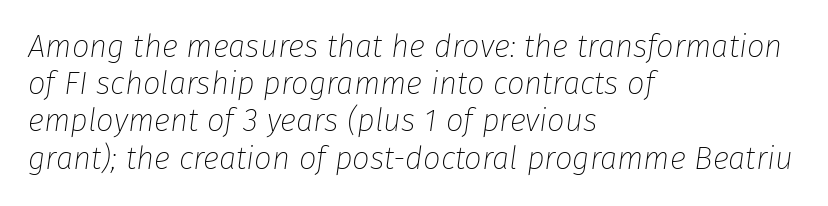
Q: Is the text bold? A: No.
Q: Is the text italic (slanted)? A: Yes, it leans right by about 8 degrees.
Q: Is the text underlined? A: No.
Q: How is the paragraph aligned? A: Left-aligned.
Q: Is the spacing between letters normal or unusually wide? A: Normal.
Q: Width (condensed, normal, or wide)? A: Normal.
Q: Stroke contrast? A: Low.
Q: x-height? A: Medium.
Q: Monospaced? A: No.
